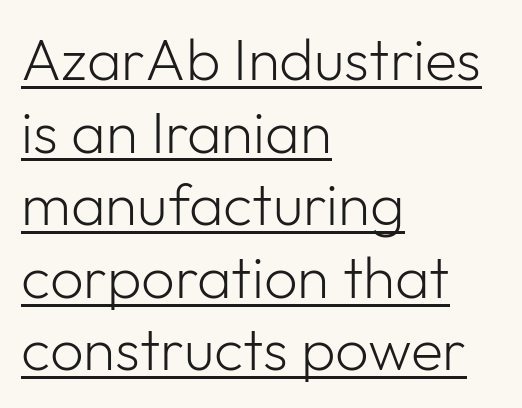
Q: Is the text bold? A: No.
Q: Is the text italic (slanted)? A: No, it is upright.
Q: Is the typeface a serif or a sans-serif typeface? A: Sans-serif.
Q: Is the text underlined? A: Yes.
Q: How is the paragraph aligned? A: Left-aligned.
Q: Is the spacing between letters normal or unusually wide? A: Normal.
Q: Width (condensed, normal, or wide)? A: Normal.
Q: Stroke contrast? A: Low.
Q: x-height? A: Medium.
Q: Monospaced? A: No.
